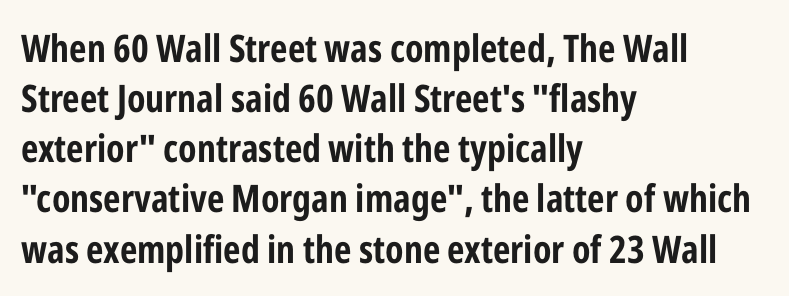
{"serif": "no", "italic": "no", "bold": "yes", "weight": "bold", "width": "condensed", "stroke_contrast": "low", "x_height": "medium", "monospaced": "no", "underline": "no", "align": "left", "line_spacing": "normal", "line_spacing_ratio": 1.32, "letter_spacing": "normal", "letter_spacing_em": 0.0, "glyph_px": 38}
